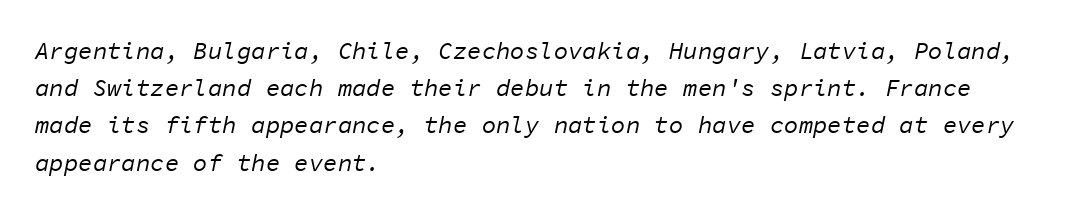
Q: Is the text bold? A: No.
Q: Is the text italic (slanted)? A: Yes, it leans right by about 11 degrees.
Q: Is the text underlined? A: No.
Q: How is the paragraph aligned? A: Left-aligned.
Q: Is the spacing between letters normal or unusually wide? A: Normal.
Q: Is the spacing between lines tight, normal or loose? A: Normal.
